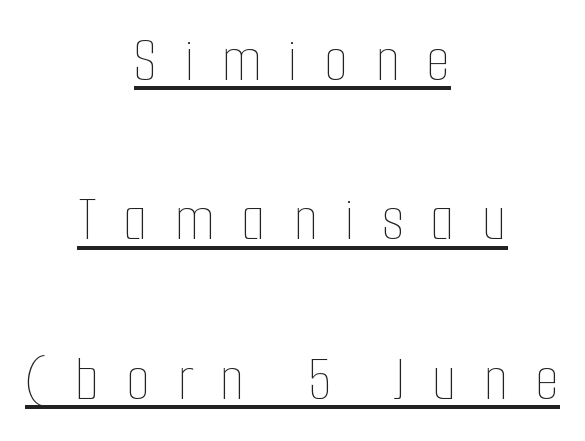
{"italic": "no", "bold": "no", "weight": "thin", "width": "condensed", "stroke_contrast": "low", "x_height": "medium", "monospaced": "no", "underline": "yes", "align": "center", "line_spacing": "loose", "line_spacing_ratio": 2.49, "letter_spacing": "wide", "letter_spacing_em": 0.41, "glyph_px": 64}
